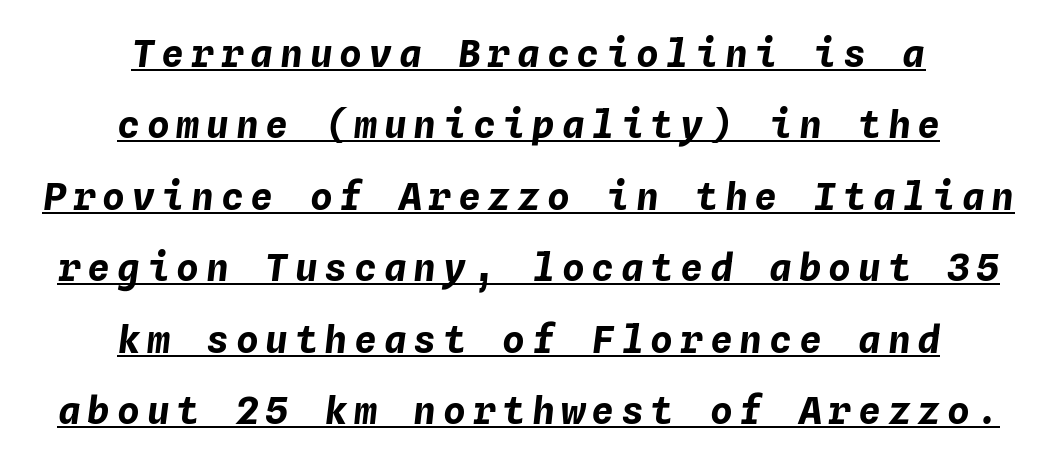
{"italic": "yes", "lean": "right", "slant_degrees": 4, "bold": "yes", "weight": "bold", "width": "normal", "stroke_contrast": "low", "x_height": "medium", "monospaced": "yes", "underline": "yes", "align": "center", "line_spacing_ratio": 1.88, "glyph_px": 38}
